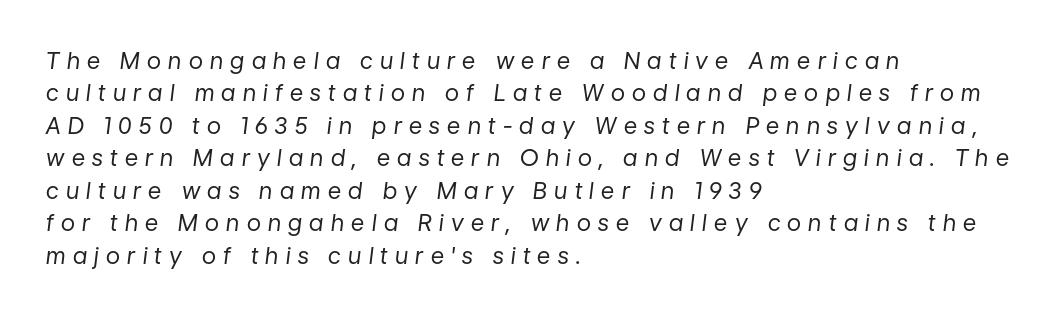
The image shows 23 px text type, italic (leaning right); set left-aligned, normal line spacing (1.41x), unusually wide letter spacing (+0.32 em), not underlined.
